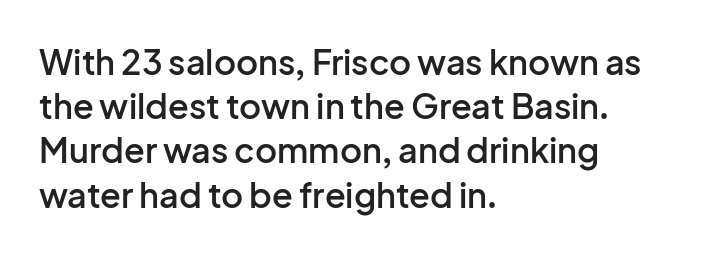
These lines are rendered in a variable-pitch font. If you drew a ruler down the left edge, every line would touch it. Glyph-to-glyph distance matches everyday printed text. Do the letters lean? They stand straight. Each new line begins a customary step beneath the previous one. Words float on clear page, feet unadorned.
